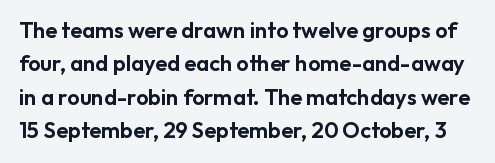
{"italic": "no", "underline": "no", "line_spacing": "normal", "line_spacing_ratio": 1.52, "letter_spacing": "normal", "letter_spacing_em": 0.0, "glyph_px": 22}
